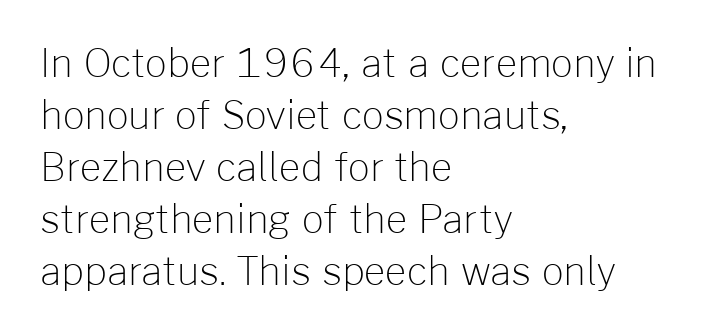
Examine the stroke ends and you'll find no serifs. Short note: letters normally spaced. Looks like regular typesetting: each glyph gets only the width it needs. Is the stroke heavy? The answer is a plain regular-or-lighter. Casual observation: everything's shoved over to the left.
